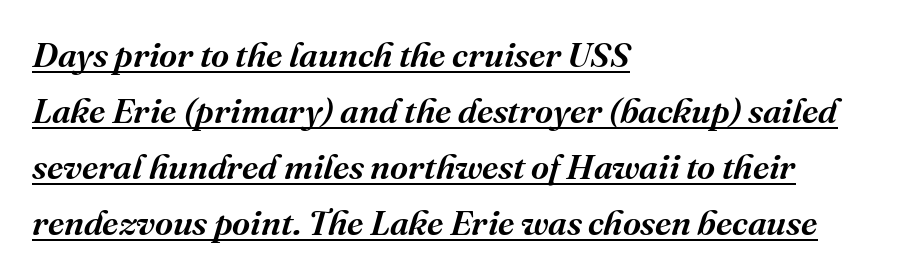
Q: Is the text italic (slanted)? A: Yes, it leans right by about 16 degrees.
Q: Is the typeface a serif or a sans-serif typeface? A: Serif.
Q: Is the text underlined? A: Yes.
Q: How is the paragraph aligned? A: Left-aligned.
Q: Is the spacing between letters normal or unusually wide? A: Normal.
Q: Is the spacing between lines tight, normal or loose? A: Normal.
Q: Width (condensed, normal, or wide)? A: Normal.
Q: Stroke contrast? A: Medium.
Q: x-height? A: Medium.
Q: Monospaced? A: No.
